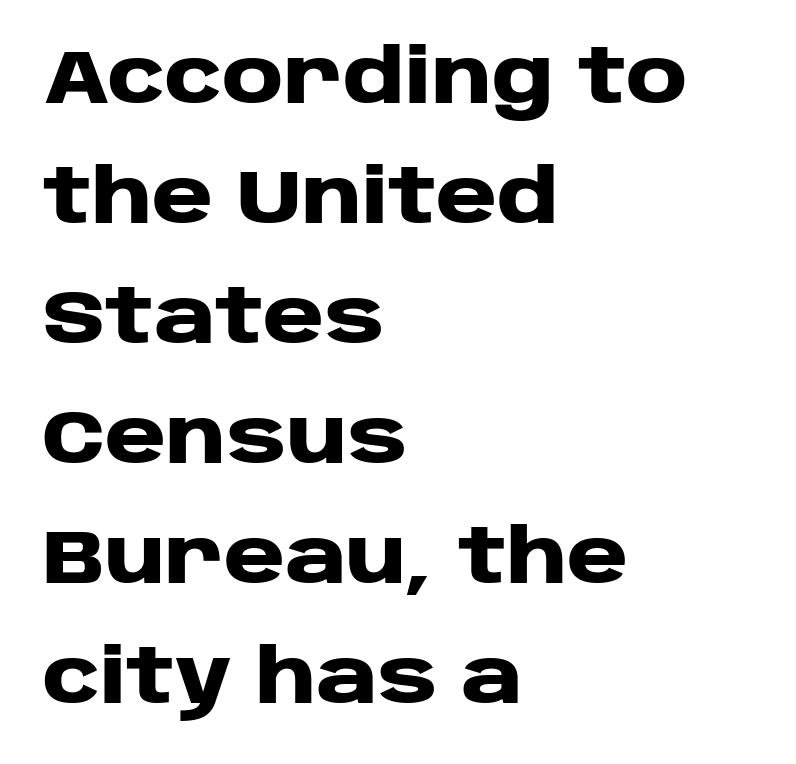
The lettering stays uniformly vertical, giving the passage a roman look. Every row of glyphs begins at an identical x-position on the left. Looks like regular typesetting: each glyph gets only the width it needs. The sample has been set heavy, in full bold. Successive baselines arrive at the customary interval.
